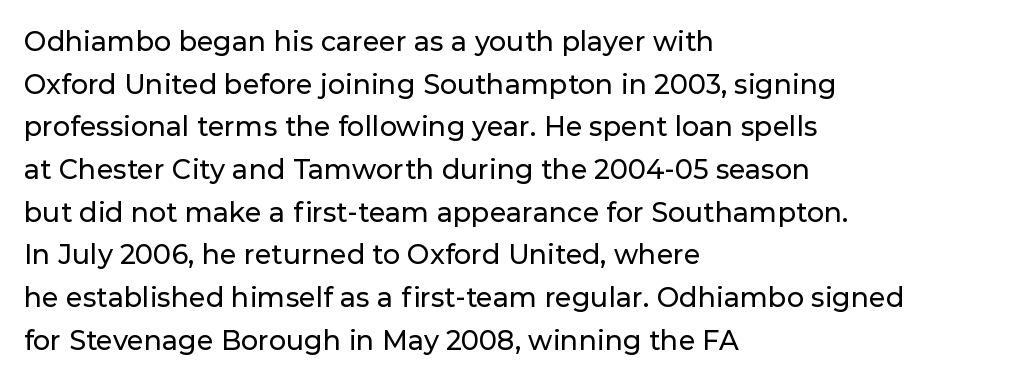
Q: Is the text italic (slanted)? A: No, it is upright.
Q: Is the text underlined? A: No.
Q: How is the paragraph aligned? A: Left-aligned.
Q: Is the spacing between letters normal or unusually wide? A: Normal.
Q: Is the spacing between lines tight, normal or loose? A: Normal.
